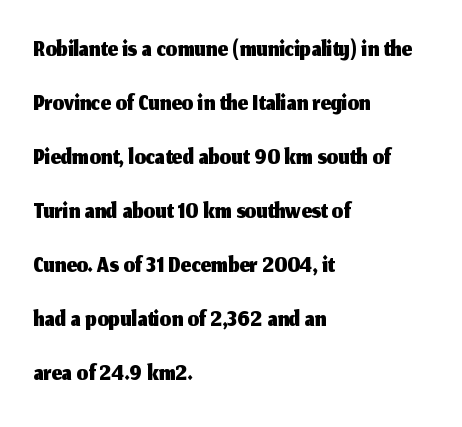
{"serif": "no", "italic": "no", "width": "normal", "stroke_contrast": "medium", "x_height": "medium", "monospaced": "no", "underline": "no", "align": "left", "line_spacing": "normal", "line_spacing_ratio": 1.5, "letter_spacing": "normal", "letter_spacing_em": 0.0, "glyph_px": 36}
